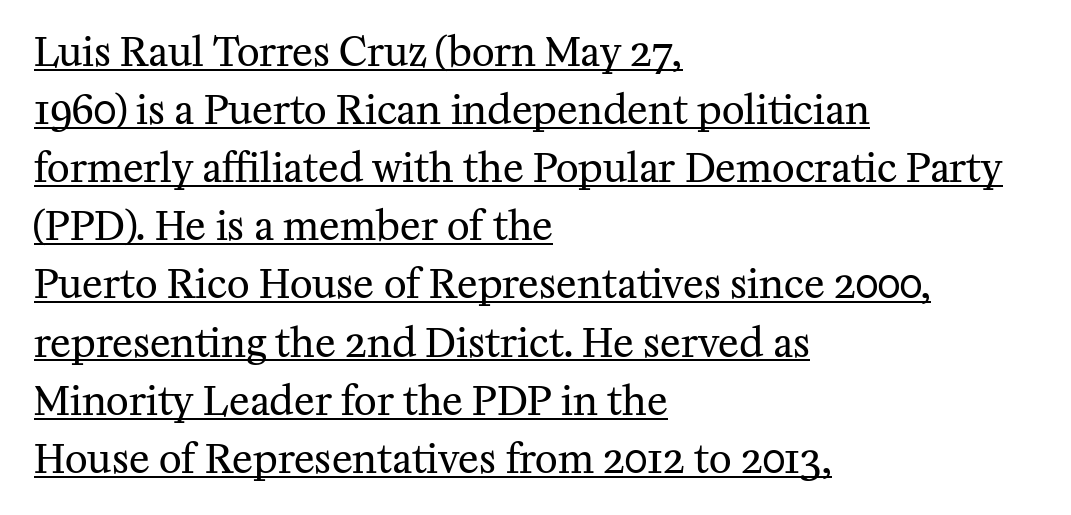
Q: Is the text bold? A: No.
Q: Is the text italic (slanted)? A: No, it is upright.
Q: Is the typeface a serif or a sans-serif typeface? A: Serif.
Q: Is the text underlined? A: Yes.
Q: How is the paragraph aligned? A: Left-aligned.
Q: Is the spacing between letters normal or unusually wide? A: Normal.
Q: Is the spacing between lines tight, normal or loose? A: Normal.
Q: Width (condensed, normal, or wide)? A: Normal.
Q: Stroke contrast? A: Medium.
Q: x-height? A: Medium.
Q: Monospaced? A: No.
